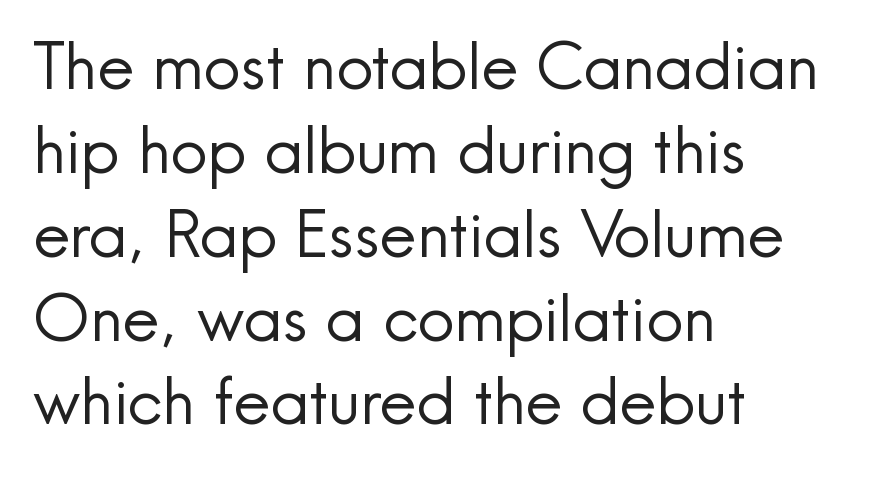
Q: Is the text bold? A: No.
Q: Is the text italic (slanted)? A: No, it is upright.
Q: Is the typeface a serif or a sans-serif typeface? A: Sans-serif.
Q: Is the text underlined? A: No.
Q: How is the paragraph aligned? A: Left-aligned.
Q: Is the spacing between letters normal or unusually wide? A: Normal.
Q: Is the spacing between lines tight, normal or loose? A: Normal.
Q: Width (condensed, normal, or wide)? A: Normal.
Q: x-height? A: Small.
Q: Monospaced? A: No.
